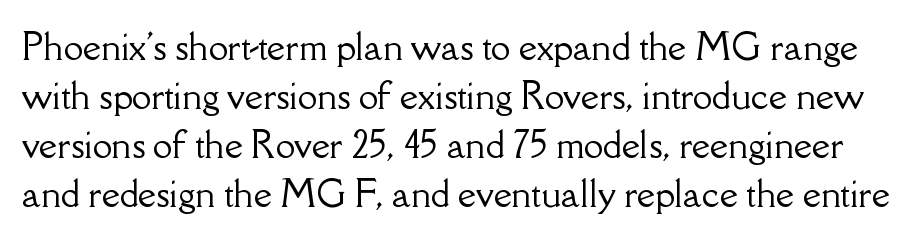
The image shows 35 px serif type, upright; set normal line spacing (1.4x), normal letter spacing, not underlined; low stroke contrast and a small x-height.
